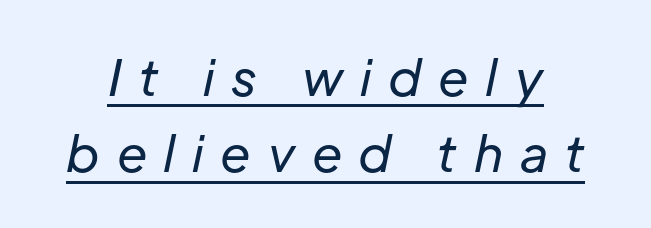
Q: Is the text bold? A: No.
Q: Is the text italic (slanted)? A: Yes, it leans right by about 12 degrees.
Q: Is the text underlined? A: Yes.
Q: Is the spacing between letters normal or unusually wide? A: Unusually wide.
Q: Is the spacing between lines tight, normal or loose? A: Normal.
Q: Width (condensed, normal, or wide)? A: Normal.
Q: Stroke contrast? A: Low.
Q: x-height? A: Medium.
Q: Monospaced? A: No.
